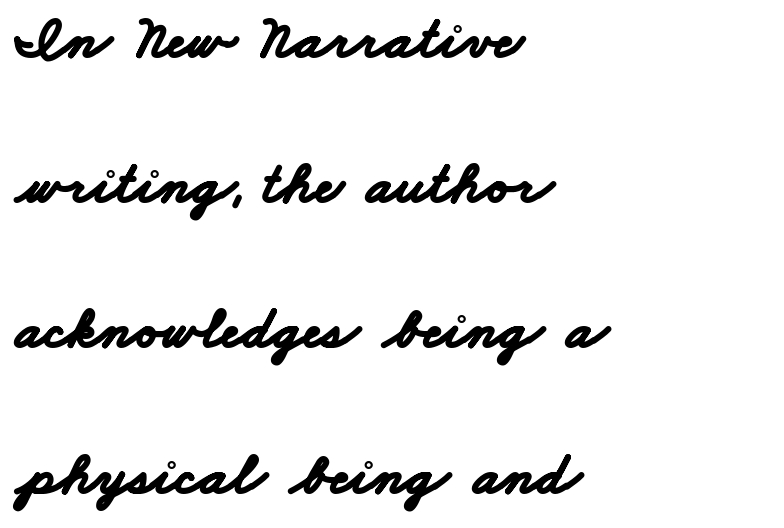
The image shows 60 px bold, wide sans-serif type; set left-aligned, loose line spacing (2.42x), normal letter spacing, not underlined; low stroke contrast and a small x-height.
